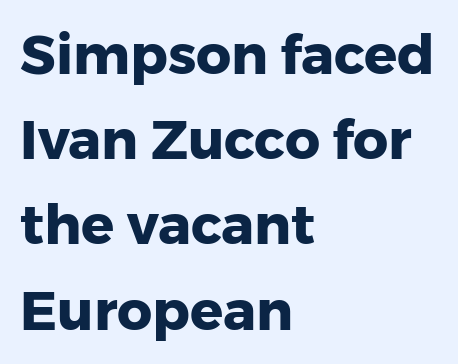
The gap between lines stays unmarked. Are there feet on the stems? There aren't — it's a sans. The vertical gap from one line to the next is medium. The passage shown is typed in a proportional face where columns would drift.
